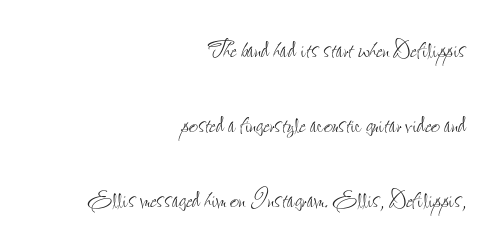
The image shows 32 px thin, condensed type; set right-aligned, loose line spacing (2.35x), normal letter spacing, not underlined; low stroke contrast and a small x-height.
